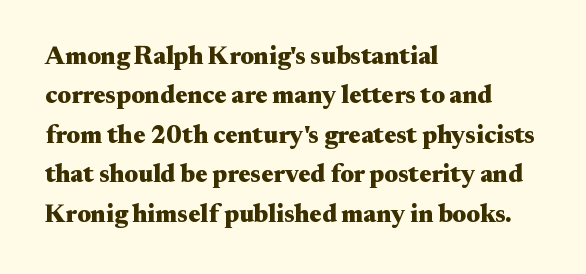
The image shows 25 px bold type, upright; set left-aligned, normal line spacing (1.58x), normal letter spacing, not underlined.
